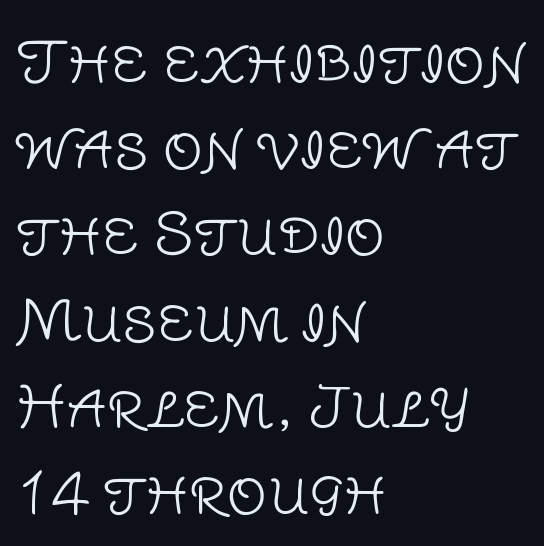
Nothing unusual about the tracking: characters are spaced as the font intends. The gap between lines stays unmarked. Does the copy run flush right? No — it runs flush left. The typeface has the unassuming heft of standard copy or less. Note the varied advance widths — an 'i' is clearly narrower than an 'm'.
